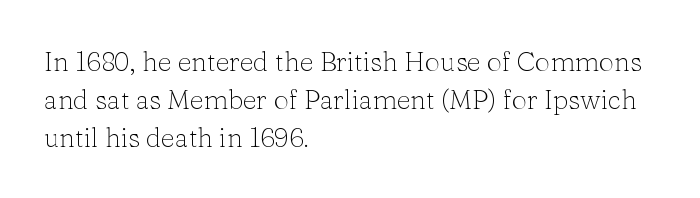
The image shows 27 px text type, upright; set left-aligned, normal line spacing (1.4x), normal letter spacing, not underlined.
